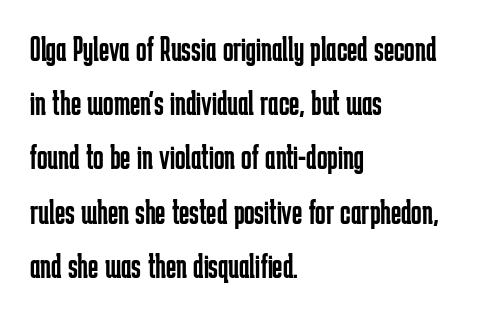
The image shows 35 px regular-weight, condensed sans-serif type, upright; set left-aligned, normal line spacing (1.55x), normal letter spacing, not underlined; low stroke contrast and a medium x-height.
